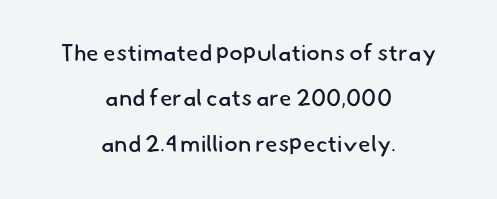
Q: Is the text bold? A: No.
Q: Is the text underlined? A: No.
Q: How is the paragraph aligned? A: Centered.
Q: Is the spacing between letters normal or unusually wide? A: Normal.
Q: Is the spacing between lines tight, normal or loose? A: Loose.
